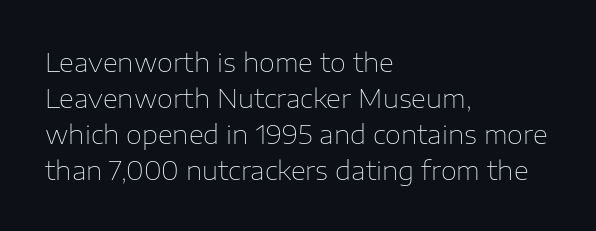
The characters are drawn with everyday or finer stroke widths. Line beginnings align vertically; line endings do not. Rule under the text: the space is simply empty. Words appear dense and cohesive because spacing is normal. Whoever set this chose a conventional vertical rhythm. Rendered with straight, roman letterforms.
